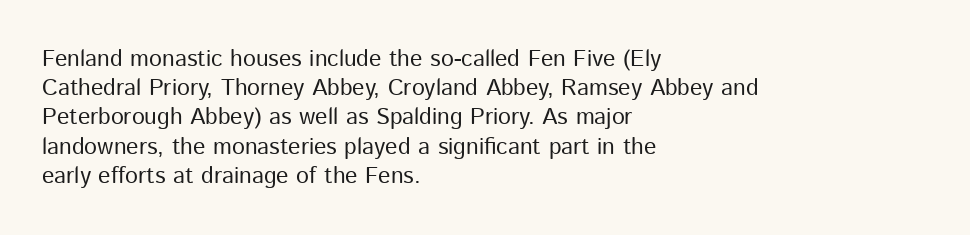
Nothing unusual about the tracking: characters are spaced as the font intends. Caption: multi-line text, flush left, ragged right. How would I describe the line gaps? Plain and ordinary. Unbolded letterforms with no extra heft.
